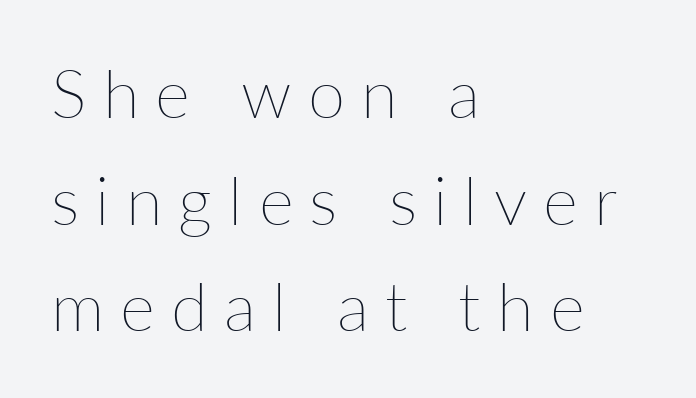
The image shows 67 px thin type, upright; set left-aligned, normal line spacing (1.59x), unusually wide letter spacing (+0.24 em), not underlined; low stroke contrast and a medium x-height.
